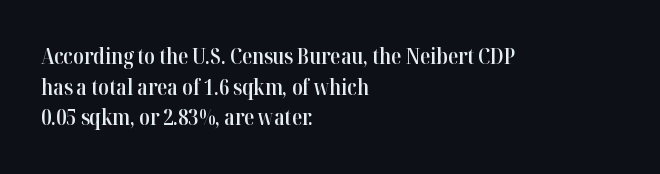
Look at the tracking — it's just the regular setting, nothing added. Normally led — the rows are evenly, conventionally spaced. The paragraph has a hard left edge and a soft right edge. Notice how the stems are strictly vertical — no italics here.
